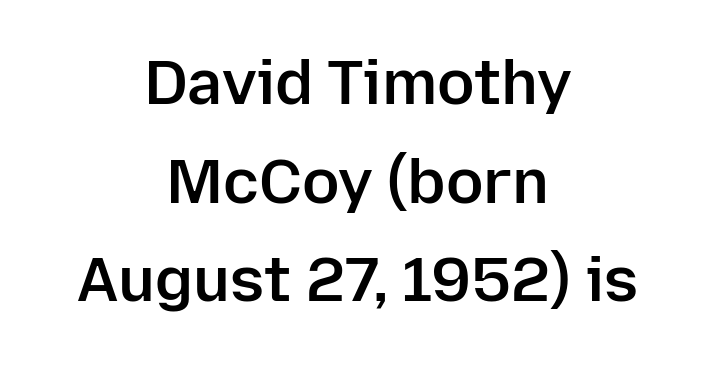
{"serif": "no", "italic": "no", "bold": "semi", "weight": "semibold", "width": "normal", "stroke_contrast": "low", "x_height": "medium", "monospaced": "no", "underline": "no", "align": "center", "line_spacing": "normal", "line_spacing_ratio": 1.59, "letter_spacing": "normal", "letter_spacing_em": 0.0, "glyph_px": 62}
